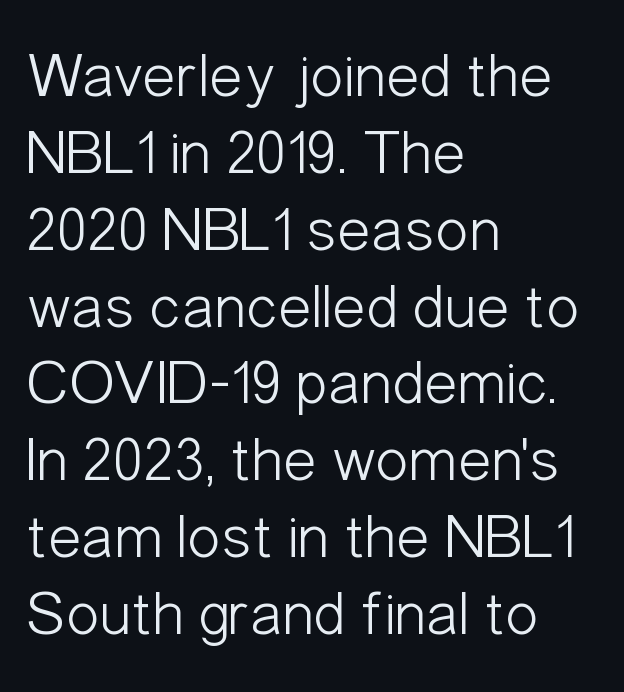
Proportional: the letters do not fall into vertical columns. The paragraph has a hard left edge and a soft right edge. This is the regular roman posture of the typeface. Honestly, there is no underline to notice here at all.
